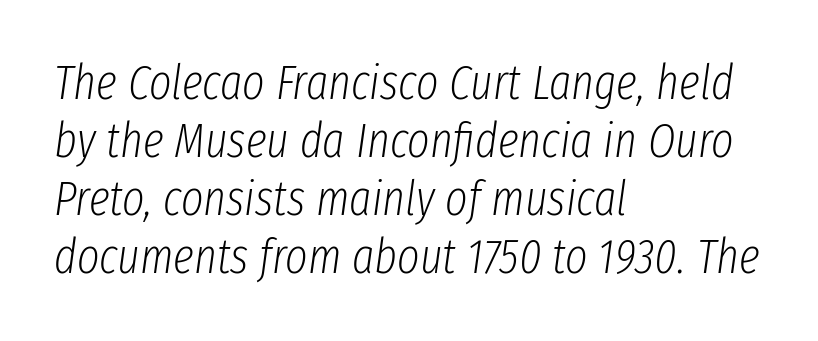
The image shows 48 px light, condensed type, italic (leaning right); set left-aligned, line spacing 1.21x, normal letter spacing, not underlined; low stroke contrast and a medium x-height.
